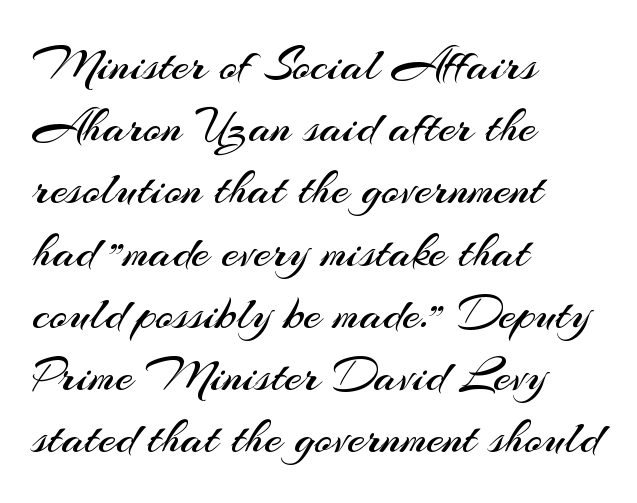
The font family rendered here belongs to the sans-serif group. Varying glyph widths throughout — classic text-font behaviour. The leading is moderate, giving the passage an even texture.
